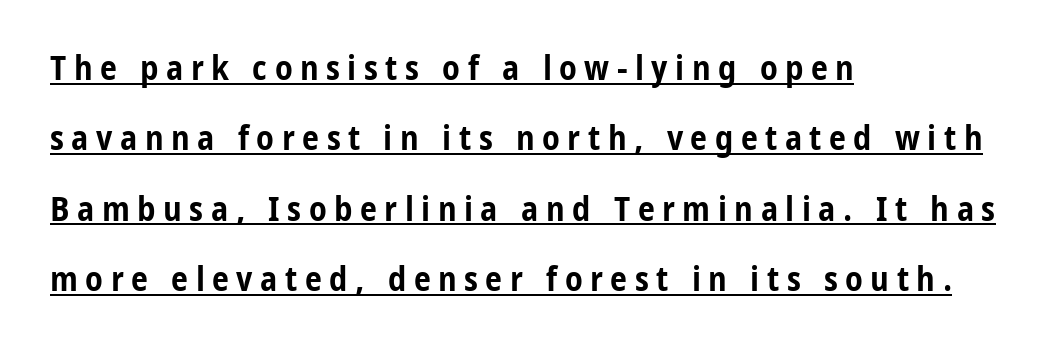
The image shows 34 px bold, condensed sans-serif type, upright; set left-aligned, loose line spacing (2.07x), unusually wide letter spacing (+0.22 em), underlined; low stroke contrast and a medium x-height.
